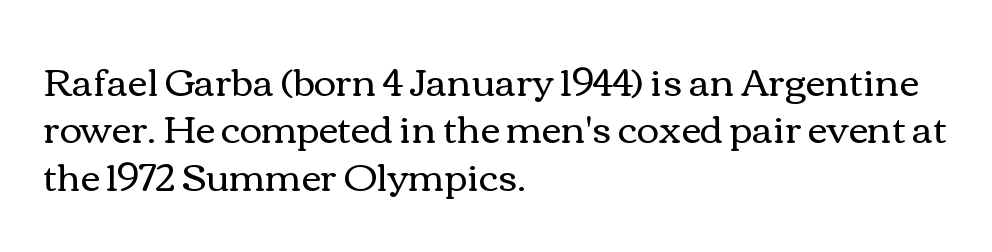
A clean baseline with only descenders dipping below it. Visually the block forms a straight wall on the left and a jagged coastline on the right. A typesetter would call this leading conventional body-copy spacing. The letters stand straight up with perfectly vertical stems.
